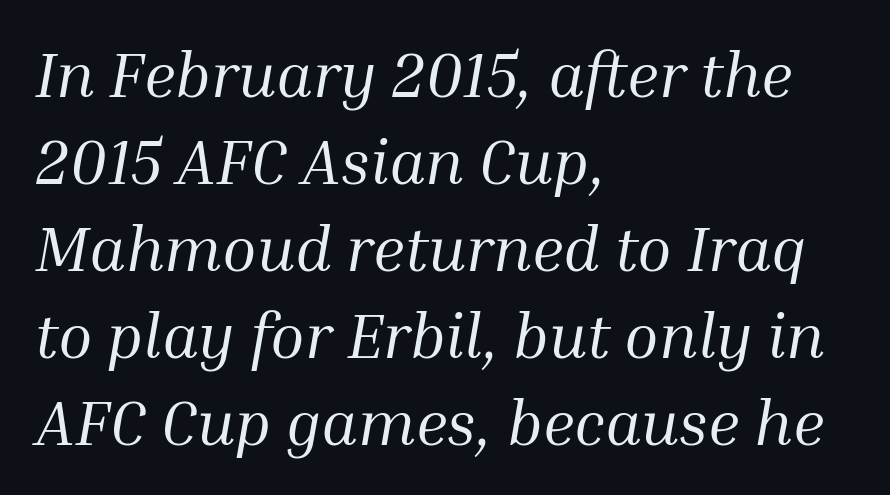
{"serif": "yes", "italic": "yes", "lean": "right", "slant_degrees": 10, "bold": "no", "weight": "regular", "width": "normal", "stroke_contrast": "medium", "x_height": "medium", "monospaced": "no", "underline": "no", "align": "left", "line_spacing": "normal", "line_spacing_ratio": 1.38, "letter_spacing": "normal", "letter_spacing_em": 0.0, "glyph_px": 63}
